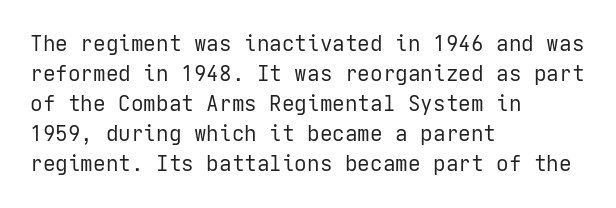
Q: Is the text bold? A: No.
Q: Is the text italic (slanted)? A: No, it is upright.
Q: Is the text underlined? A: No.
Q: How is the paragraph aligned? A: Left-aligned.
Q: Is the spacing between letters normal or unusually wide? A: Normal.
Q: Is the spacing between lines tight, normal or loose? A: Normal.
